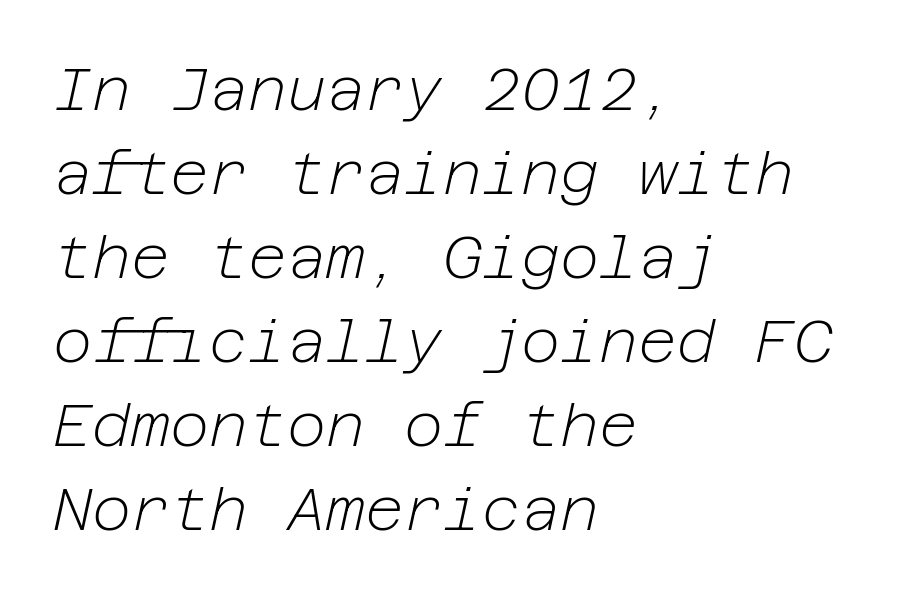
The image shows 60 px light type, italic (leaning right); set left-aligned, normal line spacing (1.4x), normal letter spacing, not underlined; low stroke contrast and a medium x-height.
